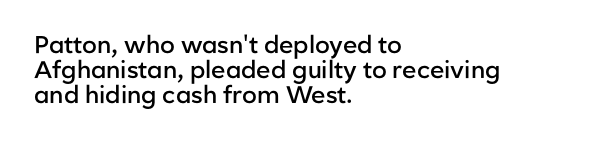
Tall strokes in this sample are plumb rather than angled. Is there much room between lines? No — they nearly touch. One-word summary of the alignment: left. A bare baseline throughout the passage. Look at the tracking — it's just the regular setting, nothing added.
